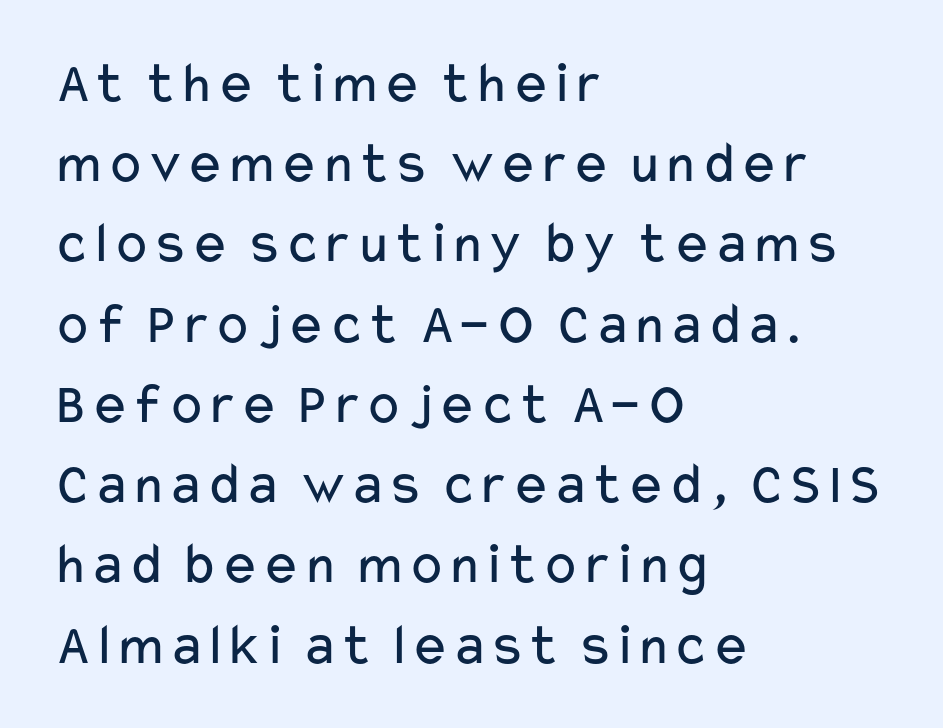
Q: Is the text bold? A: No.
Q: Is the text italic (slanted)? A: No, it is upright.
Q: Is the typeface a serif or a sans-serif typeface? A: Sans-serif.
Q: Is the text underlined? A: No.
Q: How is the paragraph aligned? A: Left-aligned.
Q: Is the spacing between letters normal or unusually wide? A: Normal.
Q: Is the spacing between lines tight, normal or loose? A: Normal.
Q: Width (condensed, normal, or wide)? A: Wide.
Q: Stroke contrast? A: Low.
Q: x-height? A: Medium.
Q: Monospaced? A: No.
